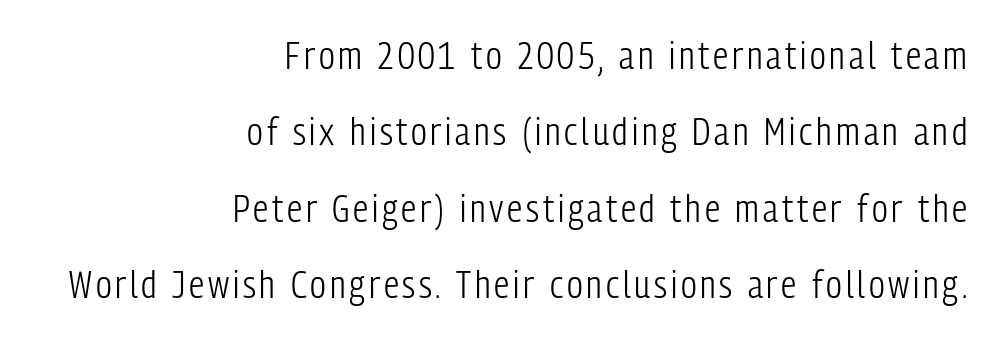
The image shows 38 px light, condensed sans-serif type, upright; set right-aligned, loose line spacing (2.01x), not underlined; low stroke contrast and a medium x-height.
